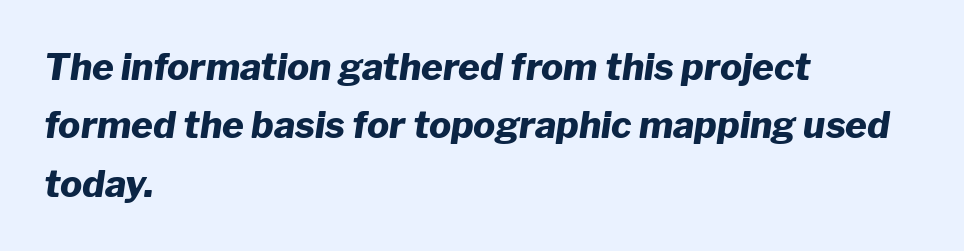
{"italic": "yes", "lean": "right", "slant_degrees": 8, "bold": "yes", "weight": "heavy", "width": "normal", "stroke_contrast": "low", "x_height": "medium", "monospaced": "no", "underline": "no", "align": "left", "line_spacing": "normal", "line_spacing_ratio": 1.58, "letter_spacing": "normal", "letter_spacing_em": 0.0, "glyph_px": 37}
